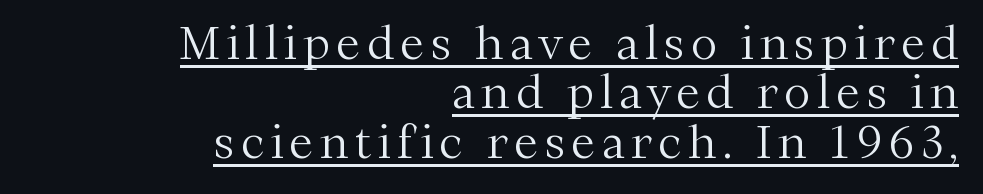
{"serif": "yes", "italic": "no", "bold": "no", "weight": "light", "width": "normal", "stroke_contrast": "medium", "x_height": "medium", "monospaced": "no", "underline": "yes", "align": "right", "line_spacing": "tight", "line_spacing_ratio": 1.12, "glyph_px": 44}
